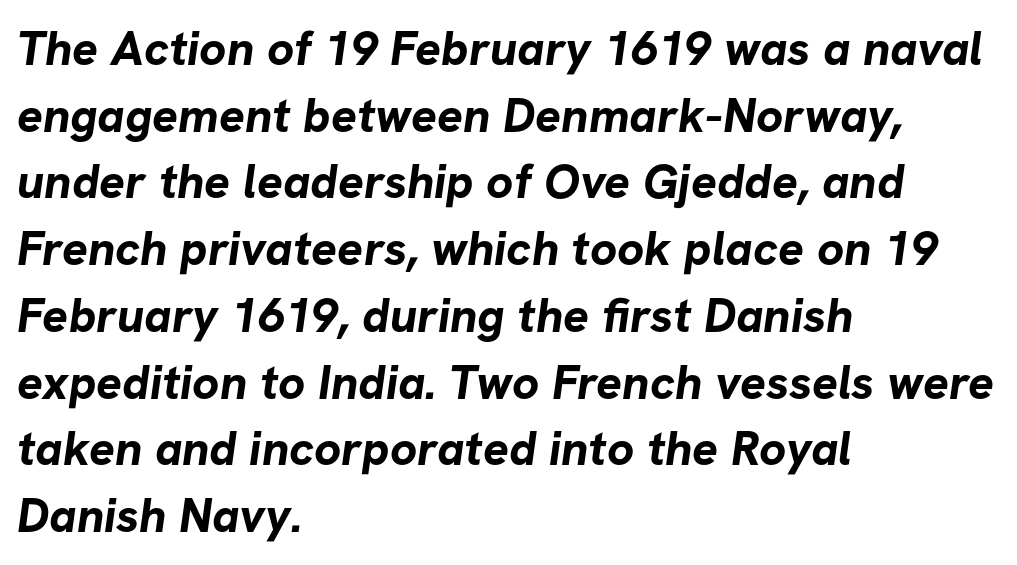
{"serif": "no", "bold": "yes", "weight": "bold", "width": "normal", "stroke_contrast": "low", "x_height": "medium", "monospaced": "no", "underline": "no", "align": "left", "line_spacing": "normal", "line_spacing_ratio": 1.39, "letter_spacing": "normal", "letter_spacing_em": 0.0, "glyph_px": 48}
